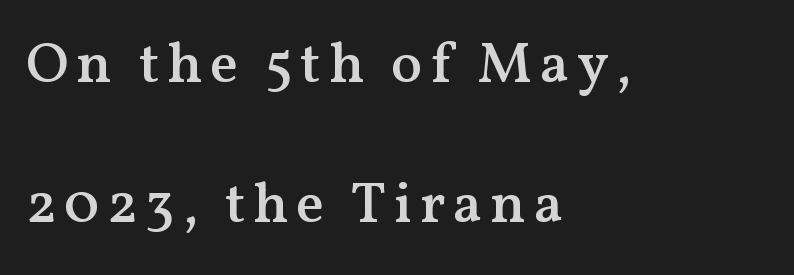
Q: Is the text bold? A: Semi-bold.
Q: Is the text italic (slanted)? A: No, it is upright.
Q: Is the typeface a serif or a sans-serif typeface? A: Serif.
Q: Is the text underlined? A: No.
Q: How is the paragraph aligned? A: Left-aligned.
Q: Is the spacing between lines tight, normal or loose? A: Loose.
Q: Width (condensed, normal, or wide)? A: Normal.
Q: Stroke contrast? A: Medium.
Q: x-height? A: Medium.
Q: Monospaced? A: No.
